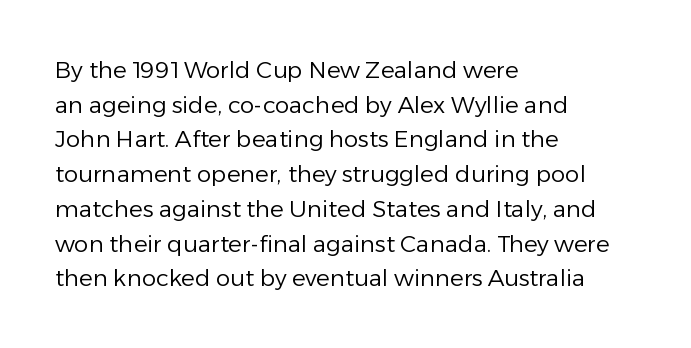
Q: Is the text bold? A: No.
Q: Is the text italic (slanted)? A: No, it is upright.
Q: Is the text underlined? A: No.
Q: How is the paragraph aligned? A: Left-aligned.
Q: Is the spacing between letters normal or unusually wide? A: Normal.
Q: Is the spacing between lines tight, normal or loose? A: Normal.
